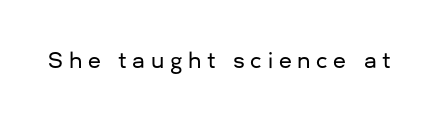
The image shows 21 px text type, upright; set unusually wide letter spacing (+0.27 em), not underlined.
